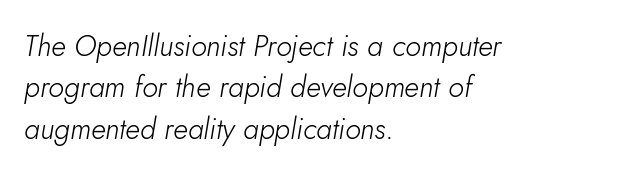
{"italic": "yes", "lean": "right", "slant_degrees": 5, "bold": "no", "weight": "light", "width": "normal", "stroke_contrast": "low", "x_height": "small", "monospaced": "no", "underline": "no", "align": "left", "line_spacing": "normal", "line_spacing_ratio": 1.43, "letter_spacing": "normal", "letter_spacing_em": 0.0, "glyph_px": 29}
